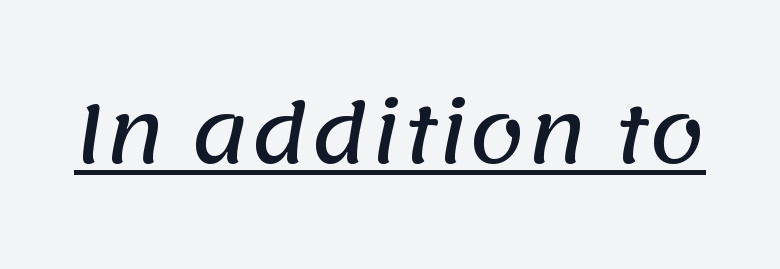
Here the designer chose a conventional face with non-uniform glyph widths. Here the glyphs are tracked normally, forming tight word shapes. What kind of face is this? One without serifs — a sans. Notice how a bar underscores the lettering throughout.
